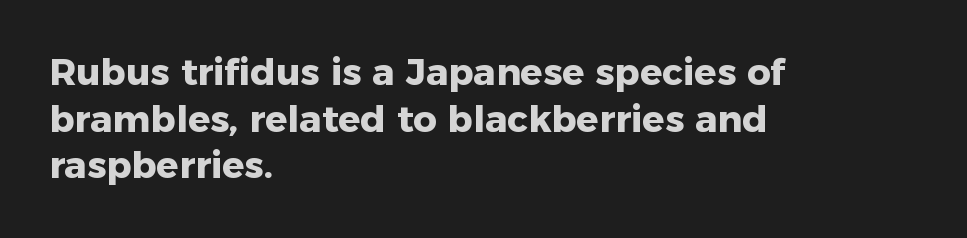
Set as a true bold cut, around the 700 mark. Quick note: interline space is typical. The characters display no serif detailing; their extremities are plain. Compared with a centered layout, this one pins lines to the left instead. The tracking reads as untouched default to a designer's eye. Rule under the text: the space is simply empty.
